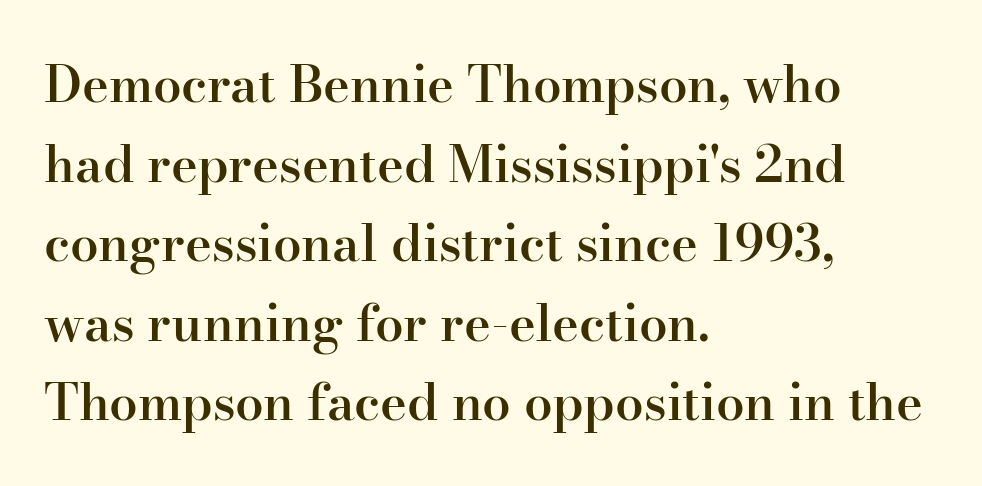
The image shows 51 px semibold serif type, upright; set left-aligned, normal line spacing (1.56x), normal letter spacing, not underlined; high stroke contrast and a small x-height.
